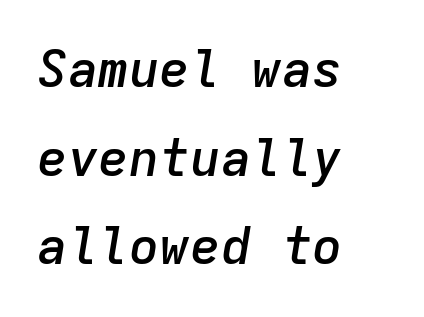
Each letter, wide or thin by design, is forced into the same width here. Is the letter spacing exaggerated? No — it looks like the ordinary default. Observe the lean: these are italic letterforms. Typeset ragged right — the left edge is the straight one.
